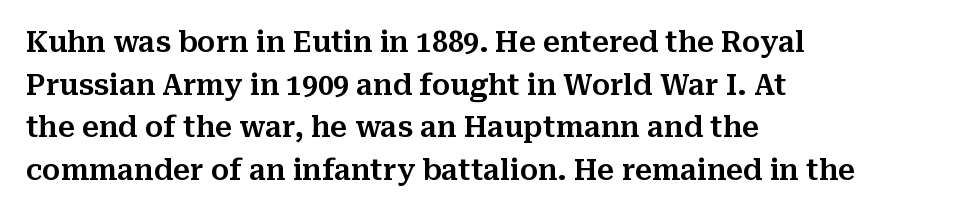
The line texture is even and compact thanks to regular tracking. The rows are spaced the way most documents space them. This rendering uses left alignment, leaving the right contour irregular. Unmarked baselines from the first word to the last. Italic: no, the glyphs are upright roman.
